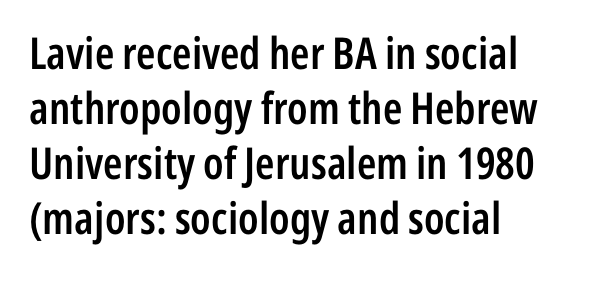
Q: Is the text bold? A: Semi-bold.
Q: Is the text italic (slanted)? A: No, it is upright.
Q: Is the typeface a serif or a sans-serif typeface? A: Sans-serif.
Q: Is the text underlined? A: No.
Q: How is the paragraph aligned? A: Left-aligned.
Q: Is the spacing between letters normal or unusually wide? A: Normal.
Q: Is the spacing between lines tight, normal or loose? A: Normal.
Q: Width (condensed, normal, or wide)? A: Condensed.
Q: Stroke contrast? A: Low.
Q: x-height? A: Medium.
Q: Monospaced? A: No.
